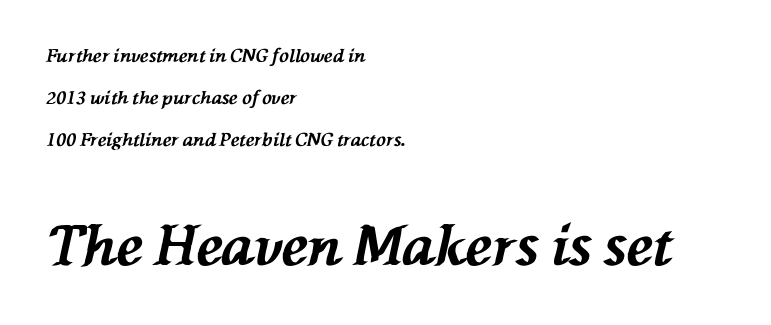
Q: Is the text bold? A: Yes.
Q: Is the text italic (slanted)? A: Yes, it leans left by about 76 degrees.
Q: Is the text underlined? A: No.
Q: How is the paragraph aligned? A: Left-aligned.
Q: Is the spacing between letters normal or unusually wide? A: Normal.
Q: Is the spacing between lines tight, normal or loose? A: Loose.
Q: Which block of text is set in a larger size, the first (top) or the second (bottom)? A: The second (bottom) one.
Q: Width (condensed, normal, or wide)? A: Normal.
Q: Stroke contrast? A: Medium.
Q: x-height? A: Medium.
Q: Monospaced? A: No.
